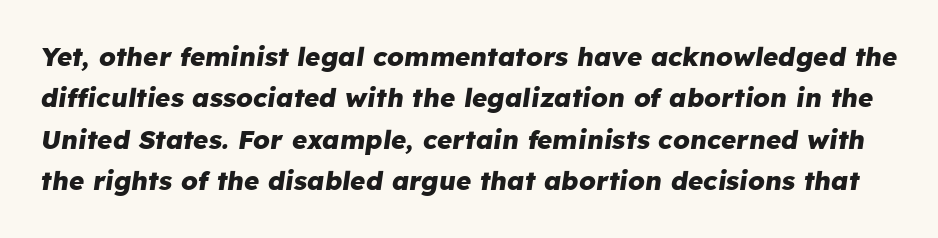
The image shows 26 px bold type, italic (leaning right); set normal line spacing (1.59x), normal letter spacing, not underlined.
